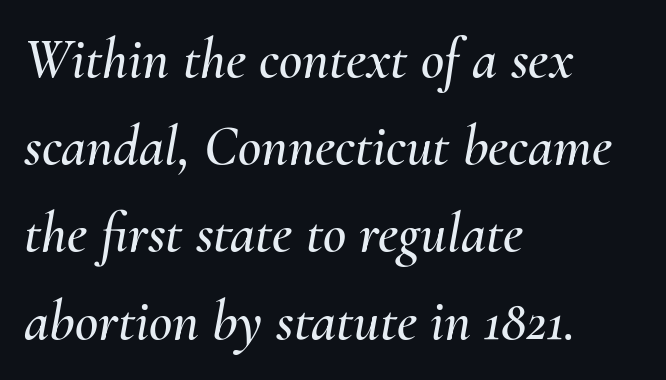
{"italic": "yes", "lean": "right", "slant_degrees": 10, "width": "normal", "stroke_contrast": "medium", "x_height": "small", "monospaced": "no", "underline": "no", "align": "left", "line_spacing": "normal", "line_spacing_ratio": 1.53, "letter_spacing": "normal", "letter_spacing_em": 0.0, "glyph_px": 57}
